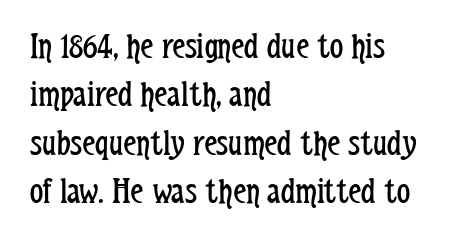
The image shows 37 px regular-weight, condensed sans-serif type, upright; set left-aligned, normal line spacing (1.31x), normal letter spacing, not underlined; low stroke contrast and a medium x-height.
